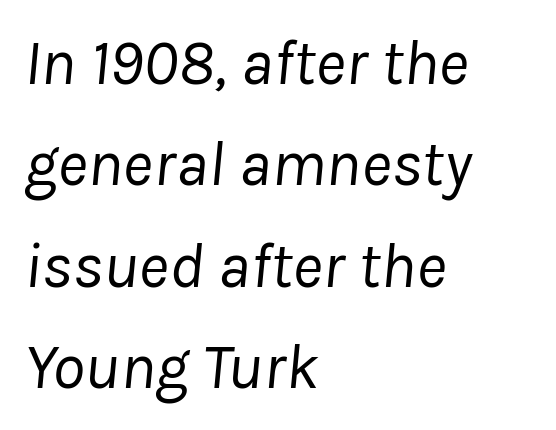
{"italic": "yes", "lean": "right", "slant_degrees": 8, "bold": "no", "weight": "regular", "width": "normal", "stroke_contrast": "low", "x_height": "medium", "monospaced": "no", "underline": "no", "align": "left", "line_spacing": "normal", "line_spacing_ratio": 1.56, "letter_spacing": "normal", "letter_spacing_em": 0.0, "glyph_px": 65}
